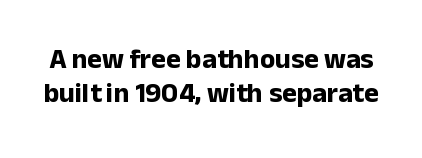
This sample uses a sans-serif face. Designer's note — italics off, roman on. Nothing unusual about the tracking: characters are spaced as the font intends. The space directly below the letters is spotless.
